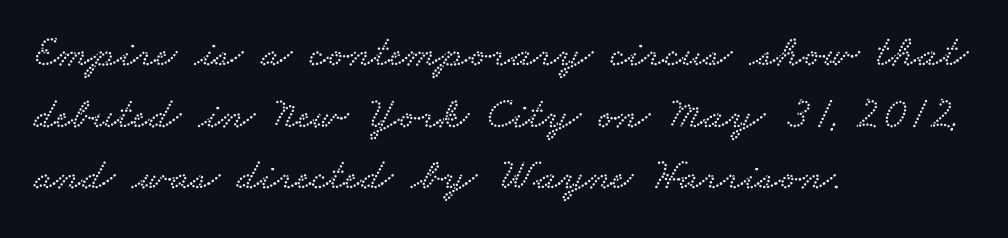
Caption: standard tracking, unaltered. How would I describe the line gaps? Plain and ordinary. You could not count columns in this text — the font is proportionally spaced. Decoration check: the copy has no underline. A typesetter would label this face a serif. Horizontally, the lines are justified to the leading edge only.
